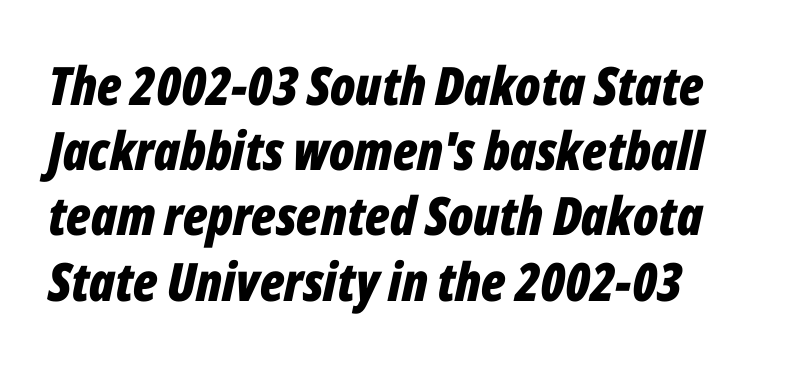
The passage shown is emphatically bold. Does extra space separate the letters? No, they use regular spacing. The string is rendered with underlining switched off. Slant detected: the letters are inclined. The letters advance in unequal steps, a hallmark of proportional type.
